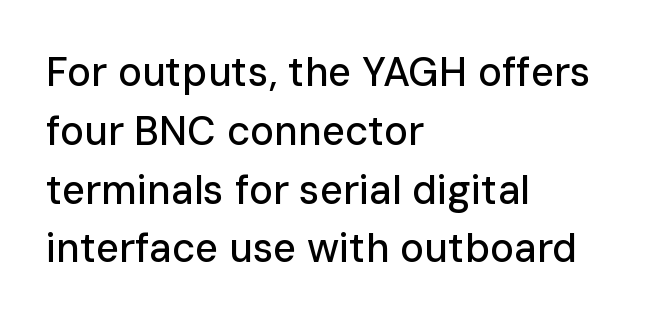
The image shows 40 px sans-serif type, upright; set left-aligned, normal line spacing (1.47x), normal letter spacing, not underlined; low stroke contrast and a medium x-height.
